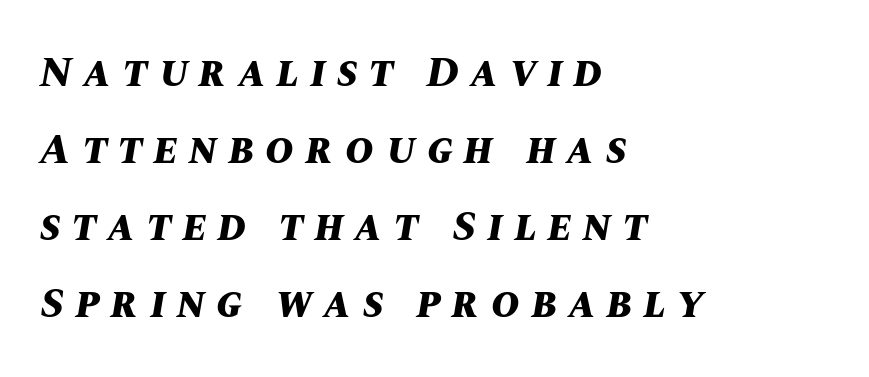
The image shows 43 px bold type, italic (leaning right); set left-aligned, line spacing 1.79x, unusually wide letter spacing (+0.27 em), not underlined; medium stroke contrast and a large x-height.
